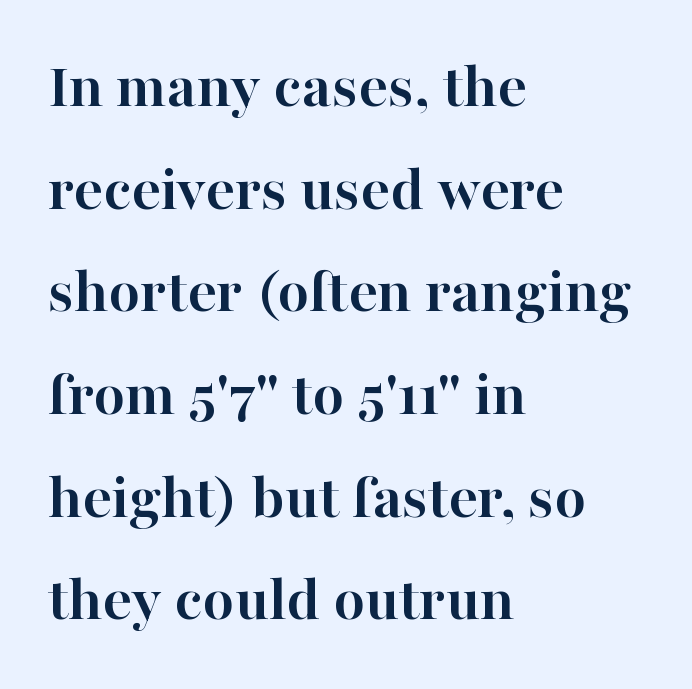
Q: Is the text bold? A: Yes.
Q: Is the text italic (slanted)? A: No, it is upright.
Q: Is the typeface a serif or a sans-serif typeface? A: Serif.
Q: Is the text underlined? A: No.
Q: How is the paragraph aligned? A: Left-aligned.
Q: Is the spacing between letters normal or unusually wide? A: Normal.
Q: Is the spacing between lines tight, normal or loose? A: Normal.
Q: Width (condensed, normal, or wide)? A: Normal.
Q: Stroke contrast? A: High.
Q: x-height? A: Medium.
Q: Monospaced? A: No.
